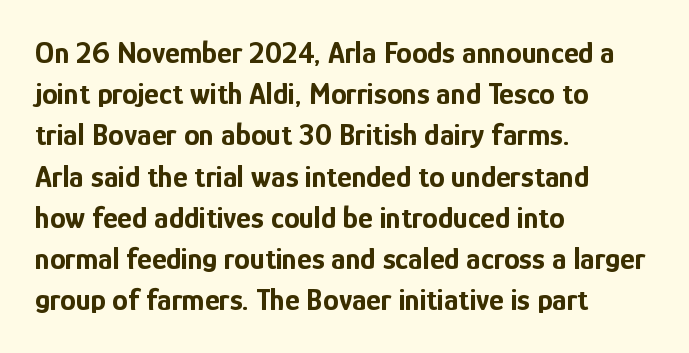
The image shows 31 px bold, condensed sans-serif type, upright; set left-aligned, normal line spacing (1.33x), normal letter spacing, not underlined; low stroke contrast and a medium x-height.
